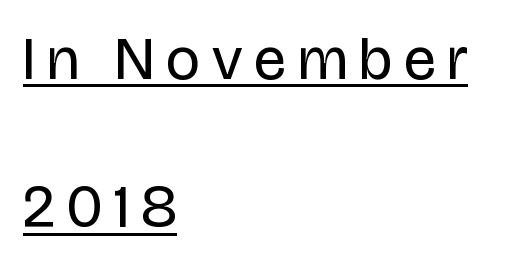
The lines are spread far apart with generous leading. The axis of the letterforms is exactly vertical. Spacing verdict: proportional, widths tailored to each character. The face used here appears with an underline applied.
